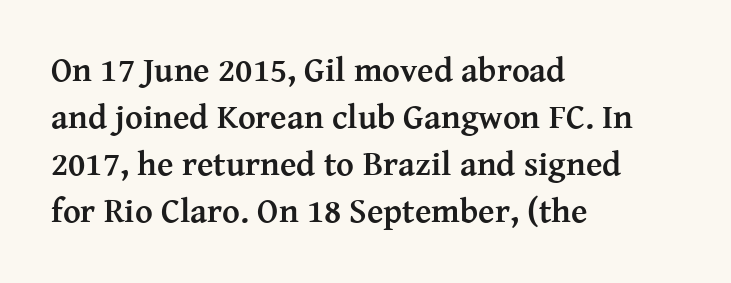
The rendering uses natural spacing where letterforms have individual widths. I'd call this a serif setting — the letters wear small feet. Compared with a centered layout, this one pins lines to the left instead. In terms of leading, this rendering sits right in the middle. The foot of each line stays bare and open.
